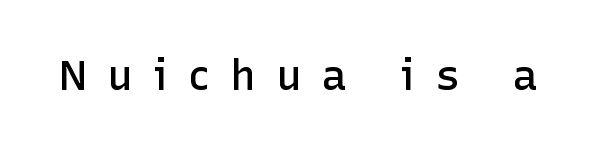
The image shows 42 px semibold sans-serif type, upright; set unusually wide letter spacing (+0.49 em), not underlined; low stroke contrast and a medium x-height.
